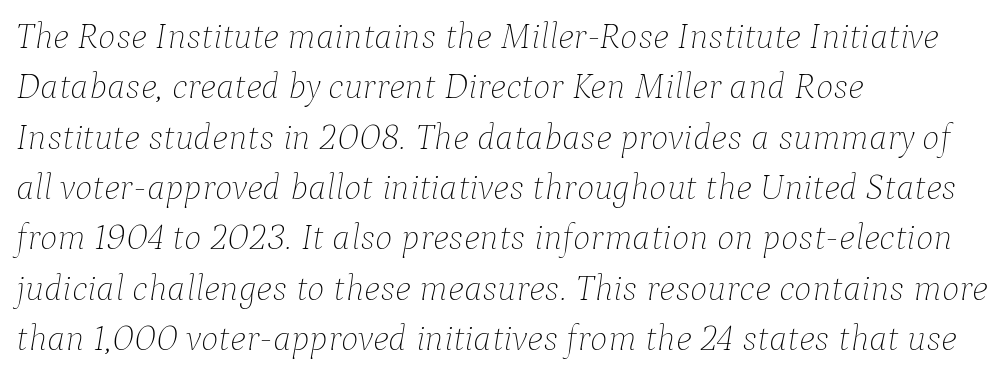
{"italic": "yes", "lean": "right", "slant_degrees": 9, "bold": "no", "weight": "thin", "width": "normal", "stroke_contrast": "low", "x_height": "medium", "monospaced": "no", "underline": "no", "align": "left", "line_spacing": "normal", "line_spacing_ratio": 1.36, "letter_spacing": "normal", "letter_spacing_em": 0.0, "glyph_px": 37}
